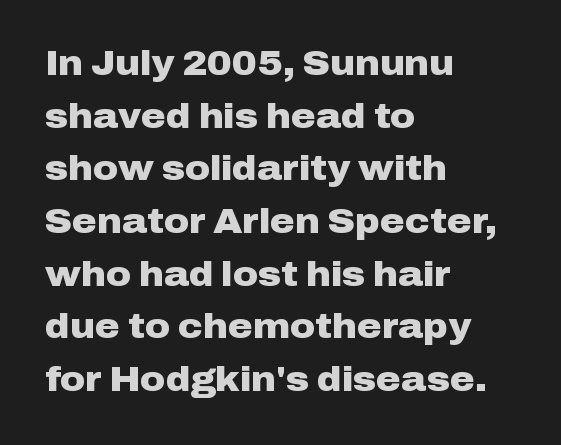
The image shows 34 px heavy, wide sans-serif type, upright; set left-aligned, normal line spacing (1.55x), normal letter spacing, not underlined; low stroke contrast and a medium x-height.
